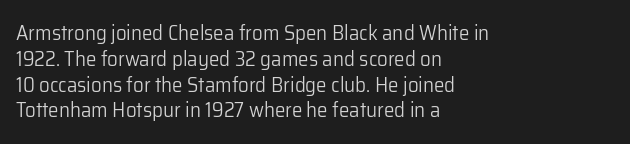
Q: Is the text bold? A: No.
Q: Is the text italic (slanted)? A: No, it is upright.
Q: Is the text underlined? A: No.
Q: How is the paragraph aligned? A: Left-aligned.
Q: Is the spacing between letters normal or unusually wide? A: Normal.
